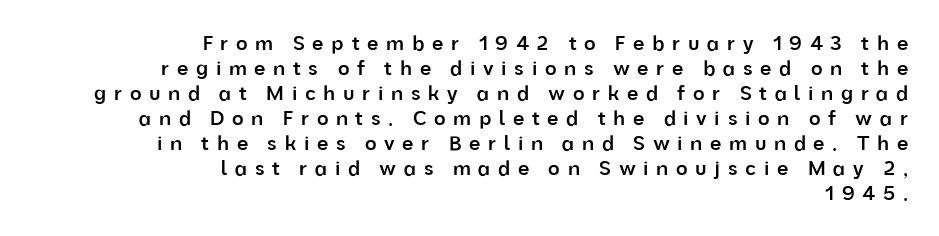
The image shows 20 px text type, upright; set right-aligned, normal line spacing (1.25x), unusually wide letter spacing (+0.38 em), not underlined.
